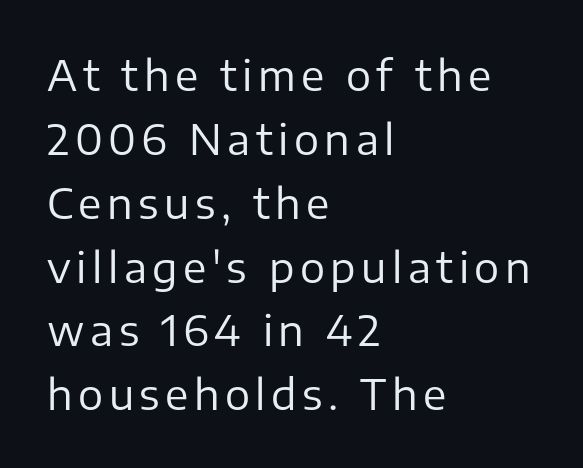
Character widths vary here, with narrow letters taking less room than wide ones. Regarding leading, the lines here are spaced in the standard way. Rule under the text: the space is simply empty. The text was rendered using a sans face with plain stroke endings. These lines are set flush left with a ragged right edge.
